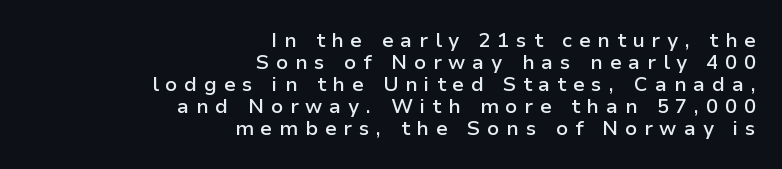
{"italic": "no", "bold": "semi", "underline": "no", "align": "right", "line_spacing": "tight", "line_spacing_ratio": 1.1, "letter_spacing": "wide", "letter_spacing_em": 0.34, "glyph_px": 20}
